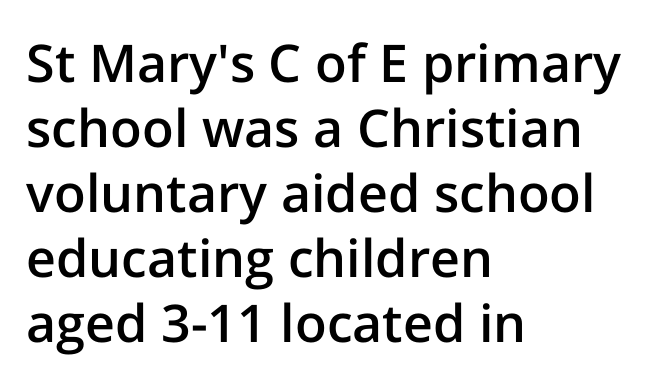
The image shows 52 px semibold sans-serif type, upright; set left-aligned, normal line spacing (1.25x), normal letter spacing, not underlined; low stroke contrast and a medium x-height.
